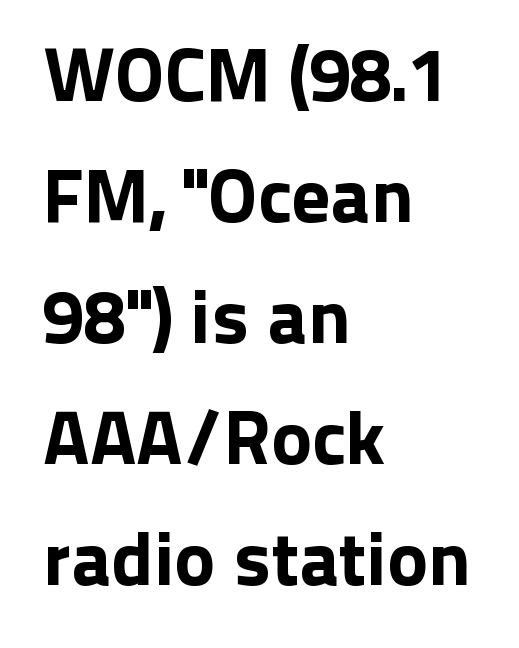
The image shows 77 px sans-serif type, upright; set left-aligned, normal line spacing (1.57x), normal letter spacing, not underlined; low stroke contrast and a medium x-height.
